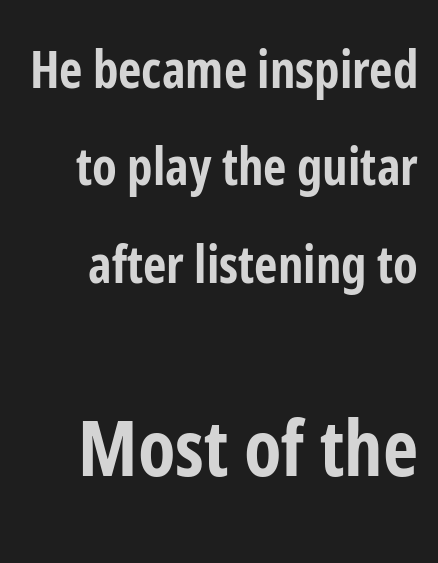
Q: Is the text bold? A: Yes.
Q: Is the text italic (slanted)? A: No, it is upright.
Q: Is the typeface a serif or a sans-serif typeface? A: Sans-serif.
Q: Is the text underlined? A: No.
Q: Is the spacing between letters normal or unusually wide? A: Normal.
Q: Is the spacing between lines tight, normal or loose? A: Loose.
Q: Which block of text is set in a larger size, the first (top) or the second (bottom)? A: The second (bottom) one.
Q: Width (condensed, normal, or wide)? A: Condensed.
Q: Stroke contrast? A: Low.
Q: x-height? A: Medium.
Q: Monospaced? A: No.
